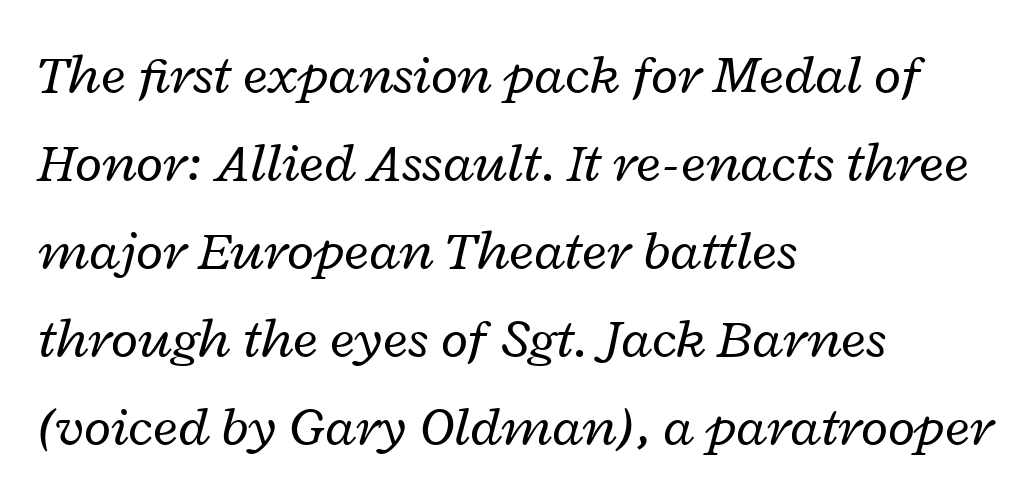
{"italic": "yes", "lean": "right", "slant_degrees": 12, "bold": "no", "weight": "regular", "width": "wide", "stroke_contrast": "low", "x_height": "medium", "monospaced": "no", "underline": "no", "align": "left", "line_spacing": "normal", "line_spacing_ratio": 1.57, "letter_spacing": "normal", "letter_spacing_em": 0.0, "glyph_px": 56}
